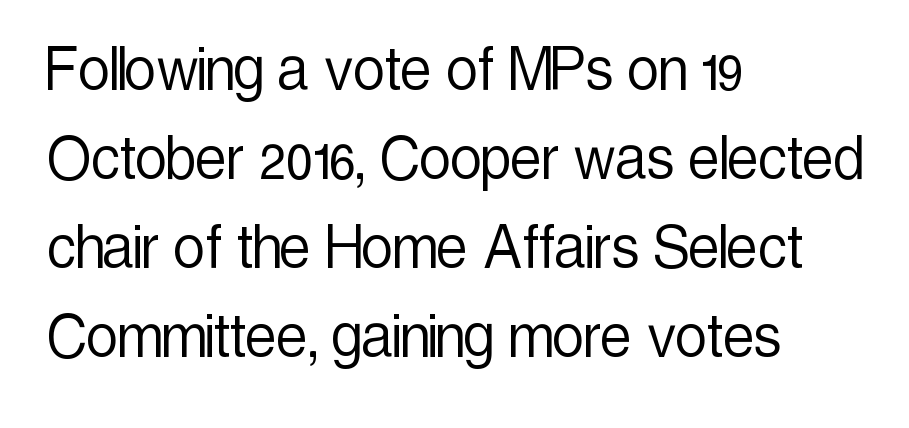
Q: Is the text bold? A: No.
Q: Is the text italic (slanted)? A: No, it is upright.
Q: Is the typeface a serif or a sans-serif typeface? A: Sans-serif.
Q: Is the text underlined? A: No.
Q: How is the paragraph aligned? A: Left-aligned.
Q: Is the spacing between letters normal or unusually wide? A: Normal.
Q: Is the spacing between lines tight, normal or loose? A: Normal.
Q: Width (condensed, normal, or wide)? A: Condensed.
Q: x-height? A: Medium.
Q: Monospaced? A: No.
